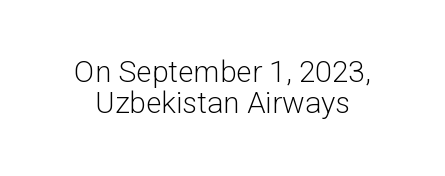
The image shows 30 px light sans-serif type, upright; set tight line spacing (1.02x), normal letter spacing, not underlined; low stroke contrast and a medium x-height.
